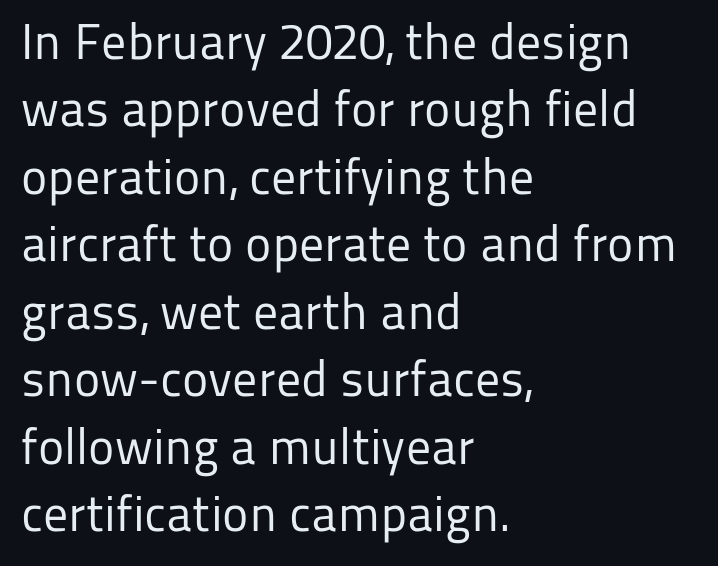
The rendering uses natural spacing where letterforms have individual widths. Heaviness? Minimal to ordinary, like unemphasized prose. Descender tails drop into unmarked territory. Nothing unusual about the tracking: characters are spaced as the font intends.
